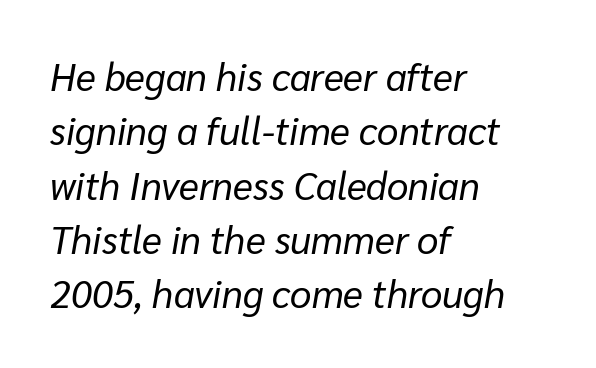
{"italic": "yes", "lean": "right", "slant_degrees": 10, "bold": "no", "weight": "regular", "width": "normal", "stroke_contrast": "low", "x_height": "medium", "monospaced": "no", "underline": "no", "align": "left", "line_spacing": "normal", "line_spacing_ratio": 1.43, "letter_spacing": "normal", "letter_spacing_em": 0.0, "glyph_px": 38}
